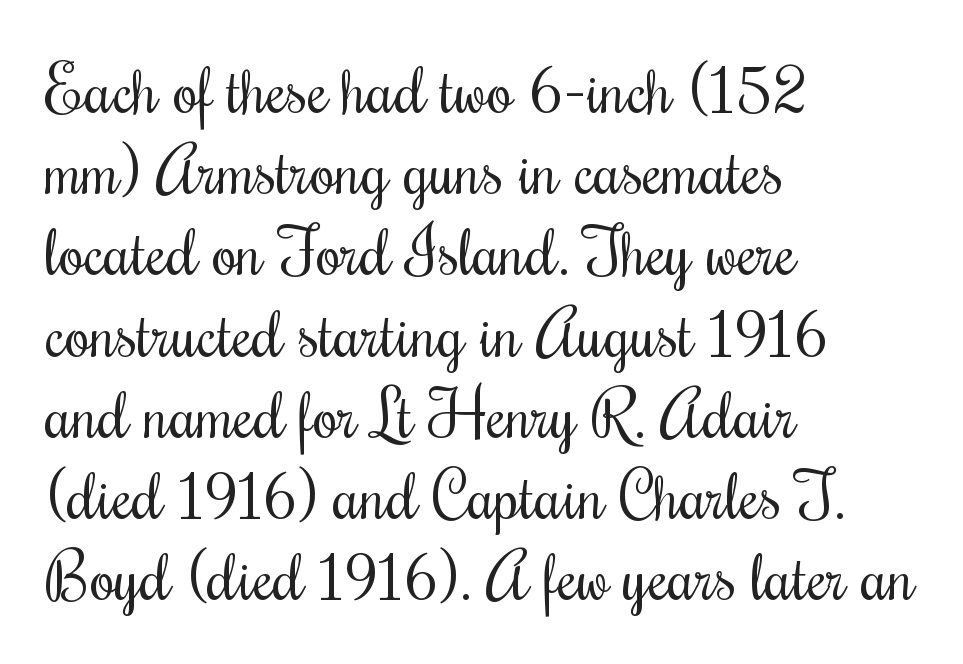
The image shows 65 px regular-weight, condensed type; set left-aligned, normal line spacing (1.25x), normal letter spacing, not underlined; medium stroke contrast and a small x-height.
